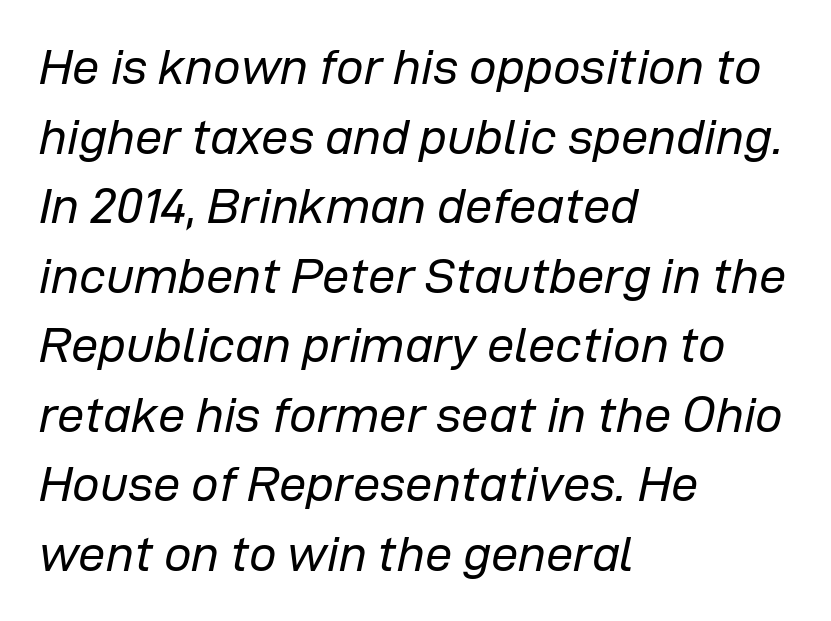
{"italic": "yes", "lean": "right", "slant_degrees": 12, "bold": "no", "weight": "regular", "width": "normal", "stroke_contrast": "low", "x_height": "medium", "monospaced": "no", "underline": "no", "align": "left", "line_spacing": "normal", "line_spacing_ratio": 1.42, "letter_spacing": "normal", "letter_spacing_em": 0.0, "glyph_px": 49}
